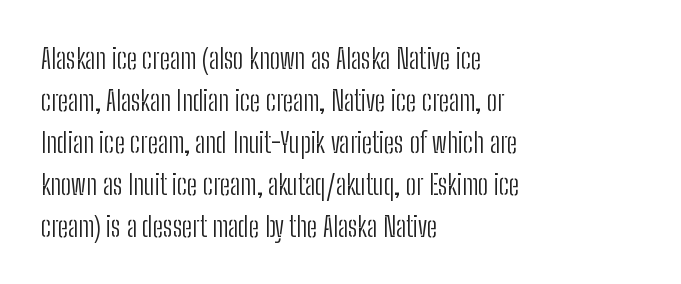
What's the leading like? Ordinary, nothing unusual. Caption: multi-line text, flush left, ragged right. You could not count columns in this text — the font is proportionally spaced. No extra ink here — the face is not bold.
